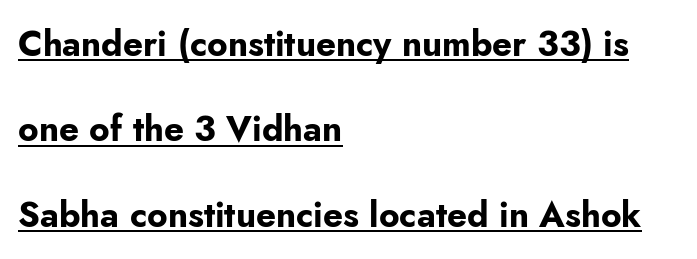
The image shows 35 px bold sans-serif type, upright; set left-aligned, loose line spacing (2.44x), normal letter spacing, underlined; low stroke contrast and a small x-height.
